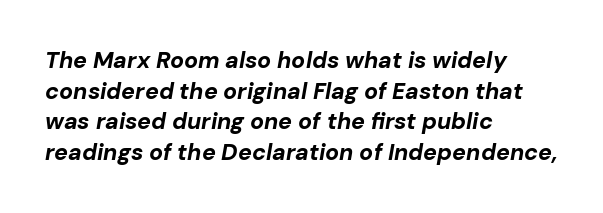
Glyph-to-glyph distance matches everyday printed text. Glance below the letters and you will spot only blank space. Bold? Absolutely — the strokes are thick and heavy. Casual observation: everything's shoved over to the left. One glance says typical: line gaps are just what's usual.
